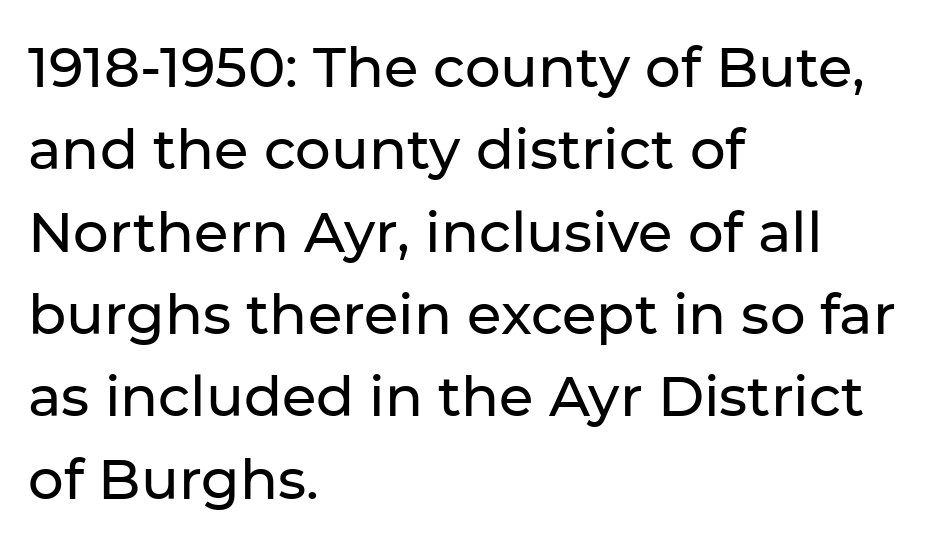
Q: Is the text italic (slanted)? A: No, it is upright.
Q: Is the typeface a serif or a sans-serif typeface? A: Sans-serif.
Q: Is the text underlined? A: No.
Q: How is the paragraph aligned? A: Left-aligned.
Q: Is the spacing between letters normal or unusually wide? A: Normal.
Q: Is the spacing between lines tight, normal or loose? A: Normal.
Q: Width (condensed, normal, or wide)? A: Normal.
Q: Stroke contrast? A: Low.
Q: x-height? A: Medium.
Q: Monospaced? A: No.
